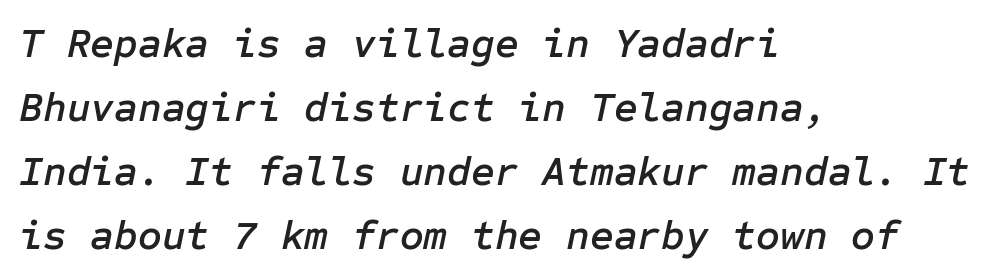
{"italic": "yes", "lean": "right", "slant_degrees": 12, "width": "normal", "stroke_contrast": "low", "x_height": "medium", "underline": "no", "align": "left", "line_spacing": "normal", "line_spacing_ratio": 1.56, "letter_spacing": "normal", "letter_spacing_em": 0.0, "glyph_px": 41}
